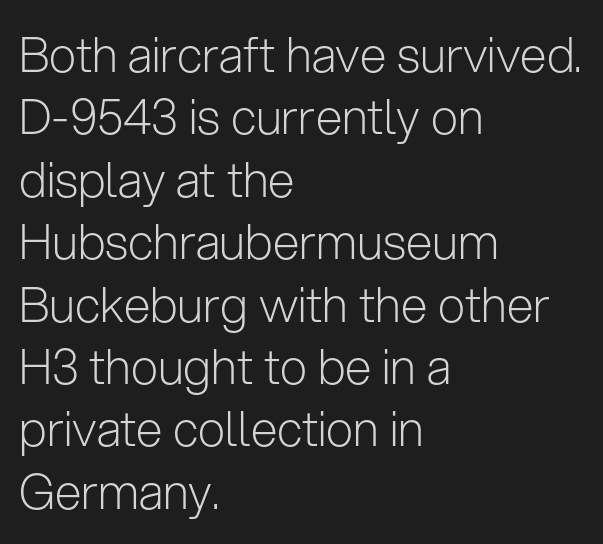
The image shows 48 px light sans-serif type, upright; set left-aligned, normal line spacing (1.3x), normal letter spacing, not underlined; low stroke contrast and a medium x-height.
